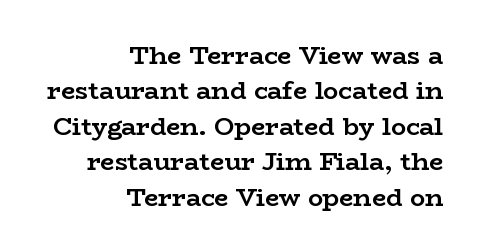
Q: Is the text bold? A: Yes.
Q: Is the text italic (slanted)? A: No, it is upright.
Q: Is the text underlined? A: No.
Q: How is the paragraph aligned? A: Right-aligned.
Q: Is the spacing between letters normal or unusually wide? A: Normal.
Q: Is the spacing between lines tight, normal or loose? A: Normal.
